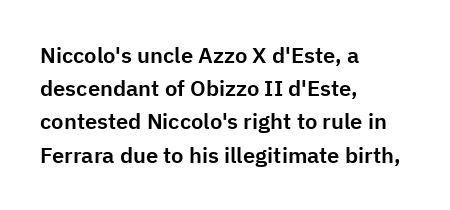
The image shows 22 px text type, upright; set left-aligned, normal line spacing (1.51x), normal letter spacing, not underlined.
